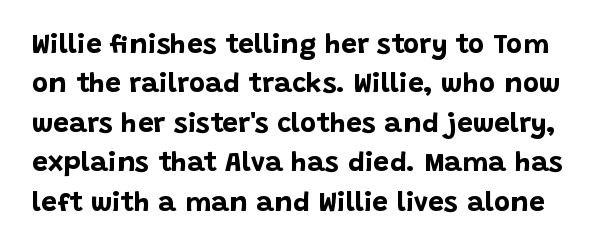
The image shows 28 px bold sans-serif type, upright; set normal line spacing (1.41x), normal letter spacing, not underlined; low stroke contrast and a large x-height.
